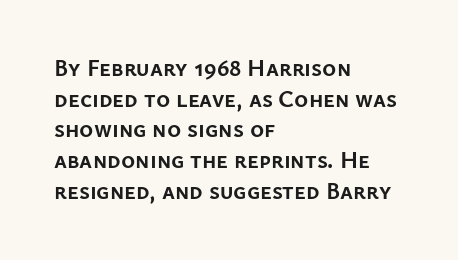
Summary of weight: heavy, a full bold. Tracking value appears to be zero — textbook default spacing. No italicization has been applied; the sample stays upright. The words here are not underlined. A normal amount of white space separates one row of letters from the next.
